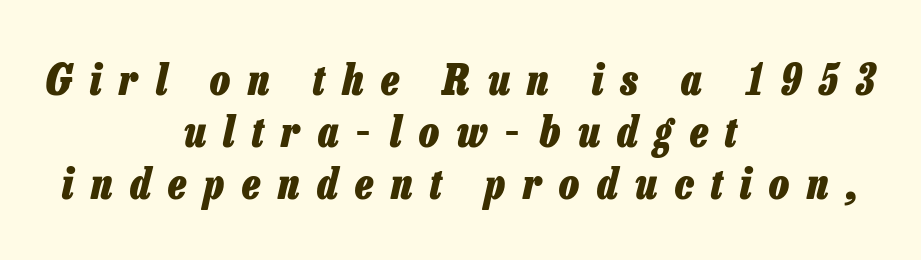
The font is running at its bold setting. Style check: oblique. Which margin do the lines hug? Neither — every line sits in the middle. Just letters on the line, the space beneath them empty. Do the characters align in a grid? No, the font is proportional. Words appear elongated and porous because spacing is wide.
